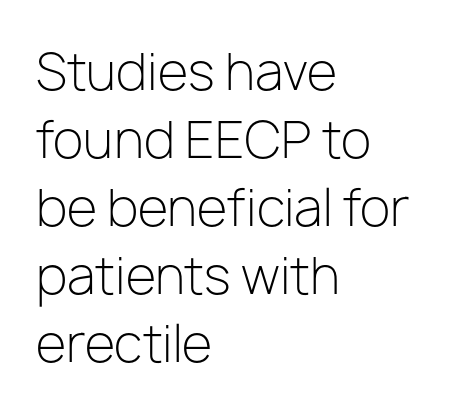
Q: Is the text bold? A: No.
Q: Is the text italic (slanted)? A: No, it is upright.
Q: Is the typeface a serif or a sans-serif typeface? A: Sans-serif.
Q: Is the text underlined? A: No.
Q: How is the paragraph aligned? A: Left-aligned.
Q: Is the spacing between letters normal or unusually wide? A: Normal.
Q: Is the spacing between lines tight, normal or loose? A: Normal.
Q: Width (condensed, normal, or wide)? A: Normal.
Q: Stroke contrast? A: Low.
Q: x-height? A: Medium.
Q: Monospaced? A: No.
